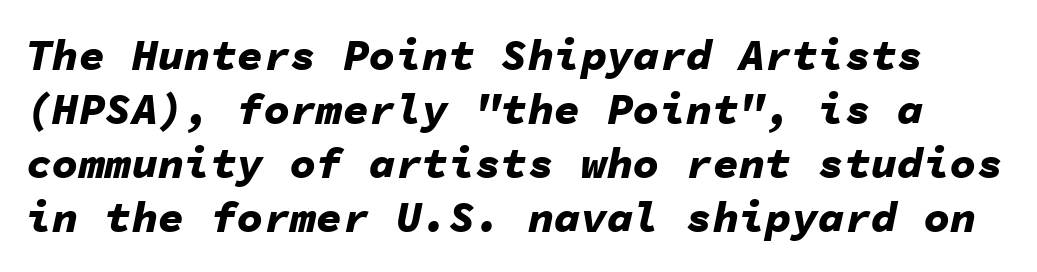
Q: Is the text bold? A: Yes.
Q: Is the text italic (slanted)? A: Yes, it leans right by about 11 degrees.
Q: Is the text underlined? A: No.
Q: Is the spacing between letters normal or unusually wide? A: Normal.
Q: Width (condensed, normal, or wide)? A: Normal.
Q: Stroke contrast? A: Low.
Q: x-height? A: Medium.
Q: Monospaced? A: Yes.
